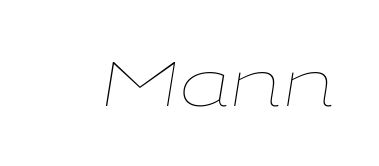
Q: Is the text bold? A: No.
Q: Is the text italic (slanted)? A: Yes, it leans right by about 9 degrees.
Q: Is the text underlined? A: No.
Q: Is the spacing between letters normal or unusually wide? A: Normal.
Q: Width (condensed, normal, or wide)? A: Wide.
Q: Stroke contrast? A: Low.
Q: x-height? A: Medium.
Q: Monospaced? A: No.
